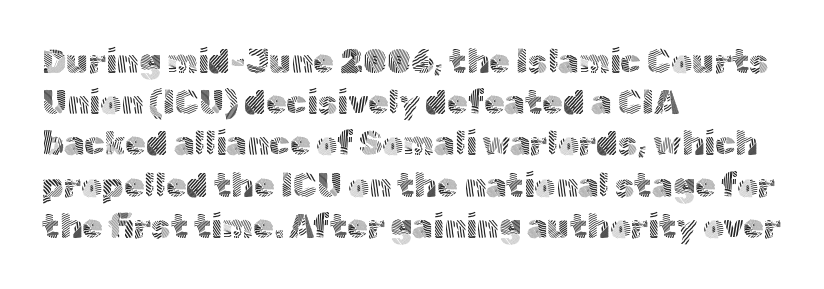
The paragraph has a hard left edge and a soft right edge. A roman cut, with each character standing at attention. Descenders are the only things crossing below the line. You could not count columns in this text — the font is proportionally spaced.
